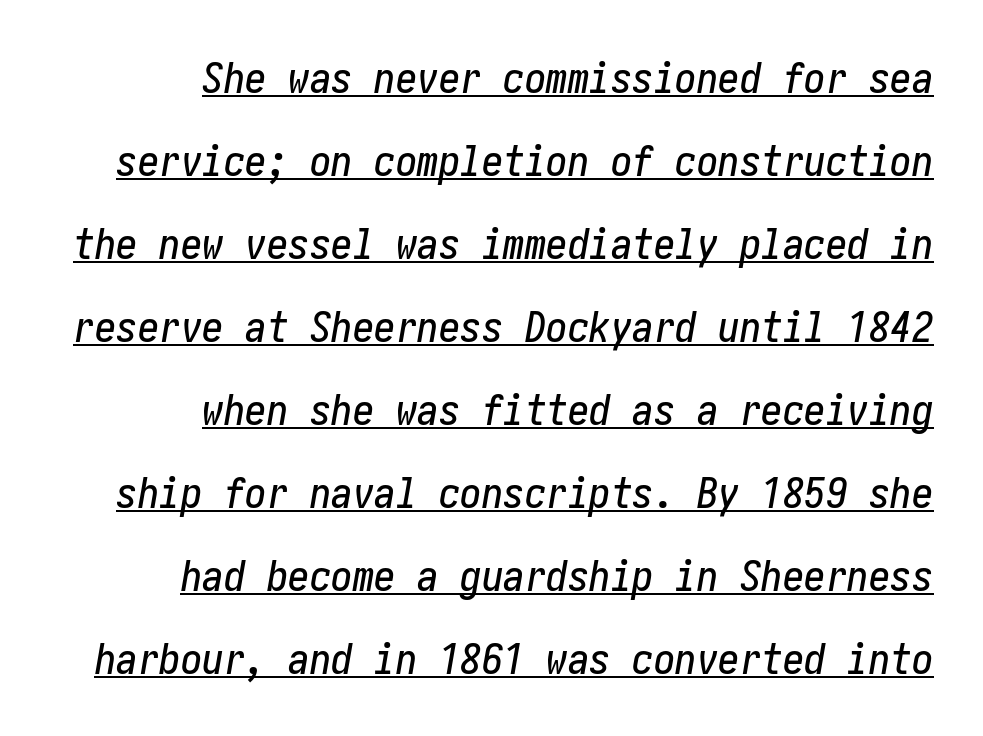
Default kerning and tracking; the words read as compact shapes. Compared with a flush-left layout, this one pins lines to the opposite, right side. Glance below the letters and you will spot a drawn line. Compared with typical paragraphs, the rows here are farther apart. Italic? Definitely — the glyphs are oblique.
